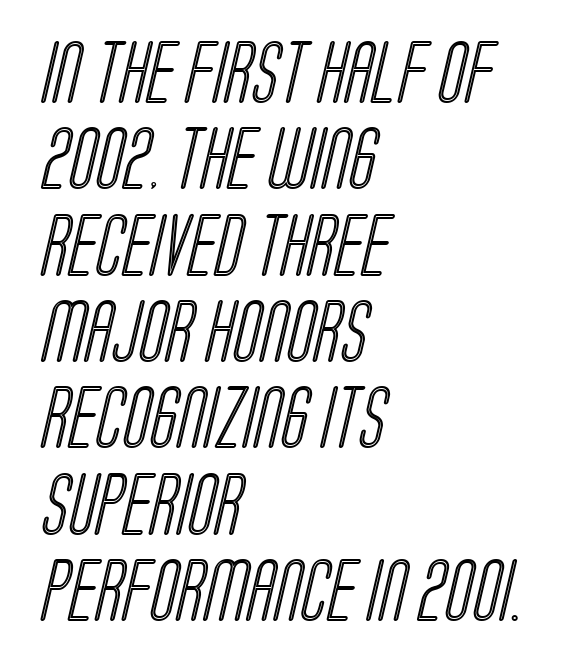
{"width": "condensed", "x_height": "large", "monospaced": "no", "underline": "no", "align": "left", "line_spacing": "normal", "line_spacing_ratio": 1.37, "letter_spacing": "normal", "letter_spacing_em": 0.0, "glyph_px": 63}
